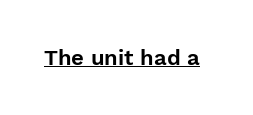
{"italic": "no", "underline": "yes", "letter_spacing": "normal", "letter_spacing_em": 0.0, "glyph_px": 22}
